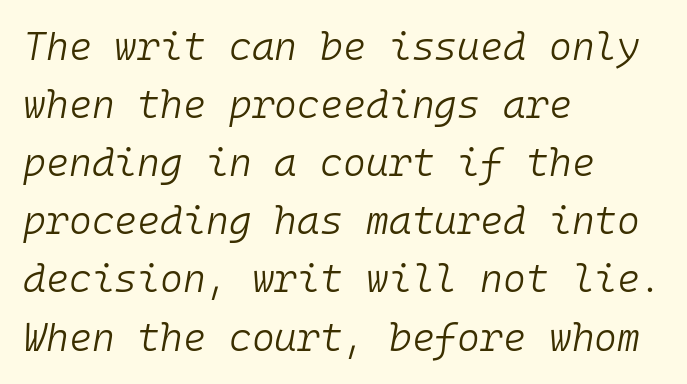
The image shows 39 px light type, italic (leaning right), monospaced; set left-aligned, normal line spacing (1.49x), normal letter spacing, not underlined; low stroke contrast and a medium x-height.
